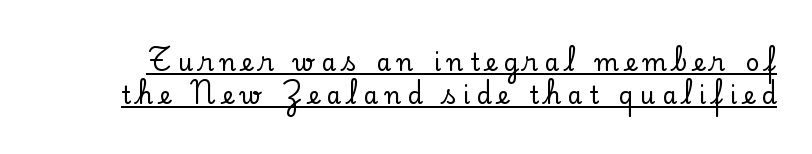
The image shows 24 px text type, upright; set normal line spacing (1.38x), unusually wide letter spacing (+0.27 em), underlined.
